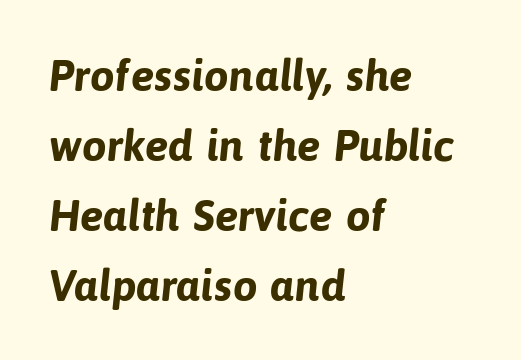
The image shows 44 px bold sans-serif type; set left-aligned, normal line spacing (1.59x), normal letter spacing, not underlined; low stroke contrast and a medium x-height.
